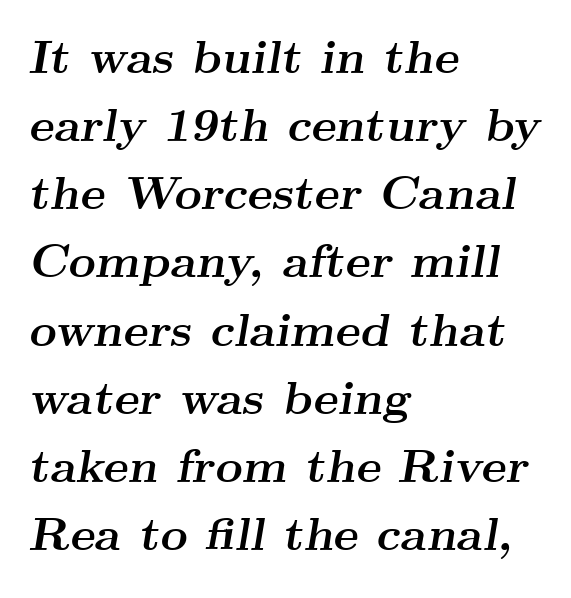
The image shows 47 px semibold, wide serif type, italic (leaning right); set left-aligned, normal line spacing (1.45x), normal letter spacing, not underlined; medium stroke contrast and a small x-height.
